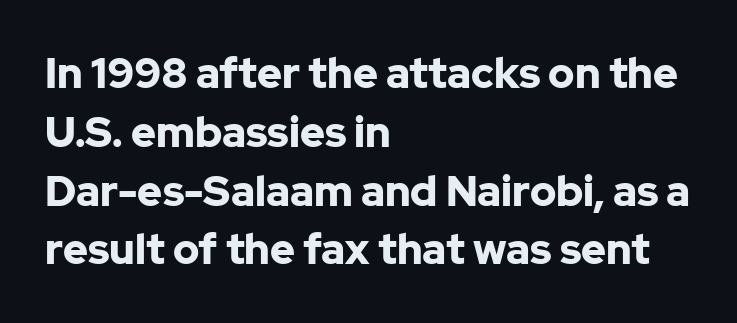
The image shows 42 px bold sans-serif type, upright; set left-aligned, normal line spacing (1.4x), normal letter spacing, not underlined; low stroke contrast and a medium x-height.
